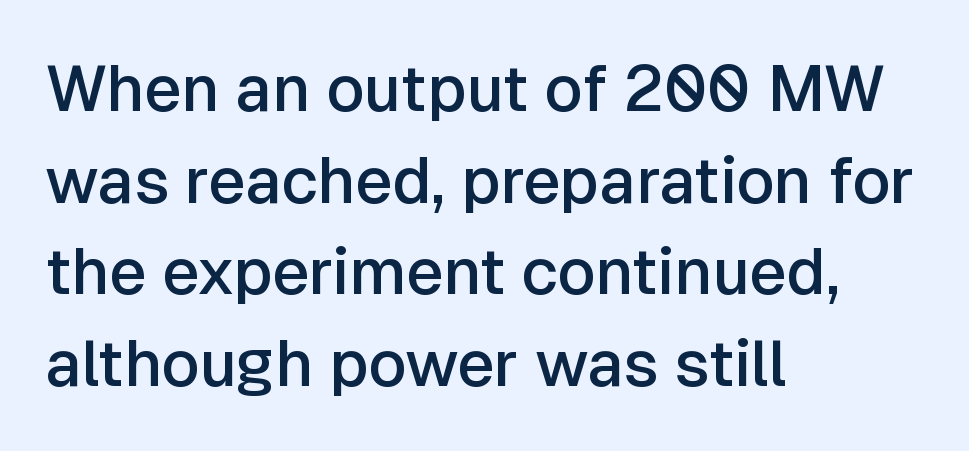
The image shows 65 px semibold sans-serif type, upright; set left-aligned, normal line spacing (1.41x), normal letter spacing, not underlined; low stroke contrast and a medium x-height.
